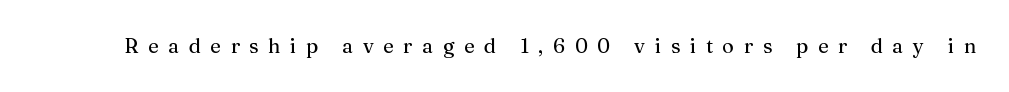
{"italic": "no", "bold": "no", "underline": "no", "letter_spacing": "wide", "letter_spacing_em": 0.49, "glyph_px": 20}
